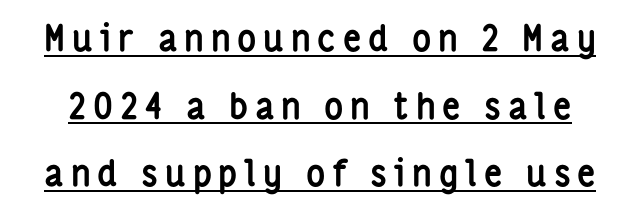
The axis of the letterforms is exactly vertical. Notice how a bar underscores the lettering throughout. Letterform terminals end flat and unadorned throughout the passage. I'd describe the lettering as bold — thick and assertive.
